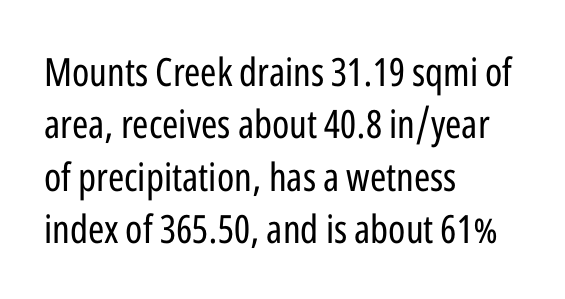
{"serif": "no", "italic": "no", "bold": "no", "weight": "regular", "width": "condensed", "stroke_contrast": "low", "x_height": "medium", "monospaced": "no", "underline": "no", "align": "left", "line_spacing": "normal", "line_spacing_ratio": 1.34, "letter_spacing": "normal", "letter_spacing_em": 0.0, "glyph_px": 39}
